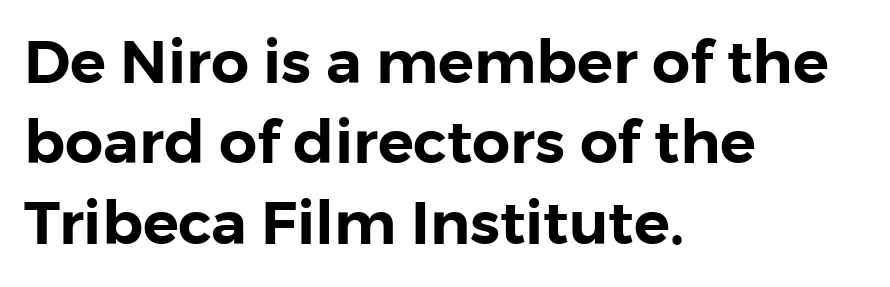
What kind of face is this? One without serifs — a sans. Just letters on the line, the space beneath them empty. The text block is weighted toward the left margin, trailing off unevenly rightward. Is this a fixed-width face? No — the glyphs have proportional, varying widths. Honestly, the row spacing looks completely unremarkable. Tracking here is standard; glyphs follow each other at the usual distance.
